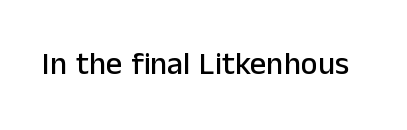
The image shows 32 px sans-serif type, upright; set normal letter spacing, not underlined; low stroke contrast and a medium x-height.
